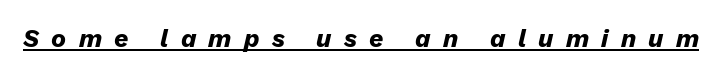
Q: Is the text bold? A: Yes.
Q: Is the text italic (slanted)? A: Yes, it leans right by about 13 degrees.
Q: Is the text underlined? A: Yes.
Q: Is the spacing between letters normal or unusually wide? A: Unusually wide.
